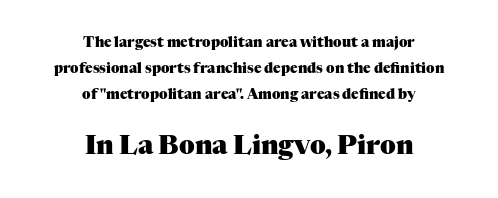
Q: Is the text bold? A: Yes.
Q: Is the text italic (slanted)? A: No, it is upright.
Q: Is the text underlined? A: No.
Q: How is the paragraph aligned? A: Centered.
Q: Is the spacing between letters normal or unusually wide? A: Normal.
Q: Which block of text is set in a larger size, the first (top) or the second (bottom)? A: The second (bottom) one.
